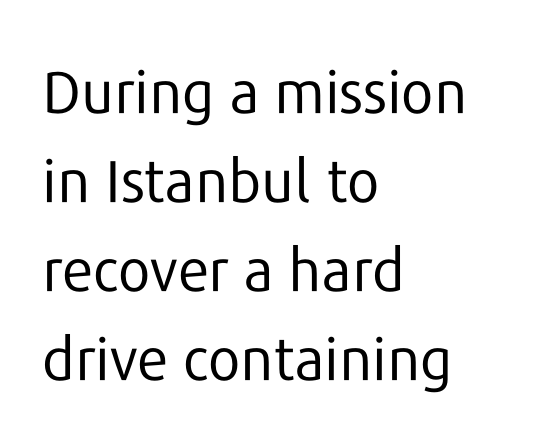
The image shows 59 px regular-weight sans-serif type, upright; set left-aligned, normal line spacing (1.51x), normal letter spacing, not underlined; low stroke contrast and a medium x-height.
